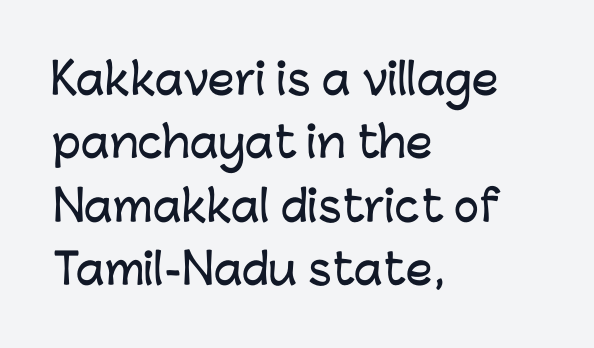
Q: Is the text italic (slanted)? A: No, it is upright.
Q: Is the typeface a serif or a sans-serif typeface? A: Sans-serif.
Q: Is the text underlined? A: No.
Q: How is the paragraph aligned? A: Left-aligned.
Q: Is the spacing between letters normal or unusually wide? A: Normal.
Q: Is the spacing between lines tight, normal or loose? A: Normal.
Q: Width (condensed, normal, or wide)? A: Normal.
Q: Stroke contrast? A: Low.
Q: x-height? A: Medium.
Q: Monospaced? A: No.
